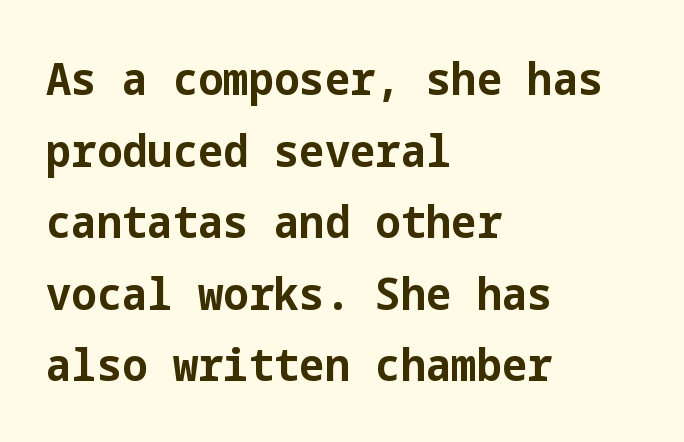
{"serif": "no", "italic": "no", "bold": "yes", "weight": "bold", "width": "normal", "stroke_contrast": "low", "x_height": "medium", "underline": "no", "align": "left", "line_spacing": "normal", "line_spacing_ratio": 1.59, "letter_spacing": "normal", "letter_spacing_em": 0.0, "glyph_px": 45}
